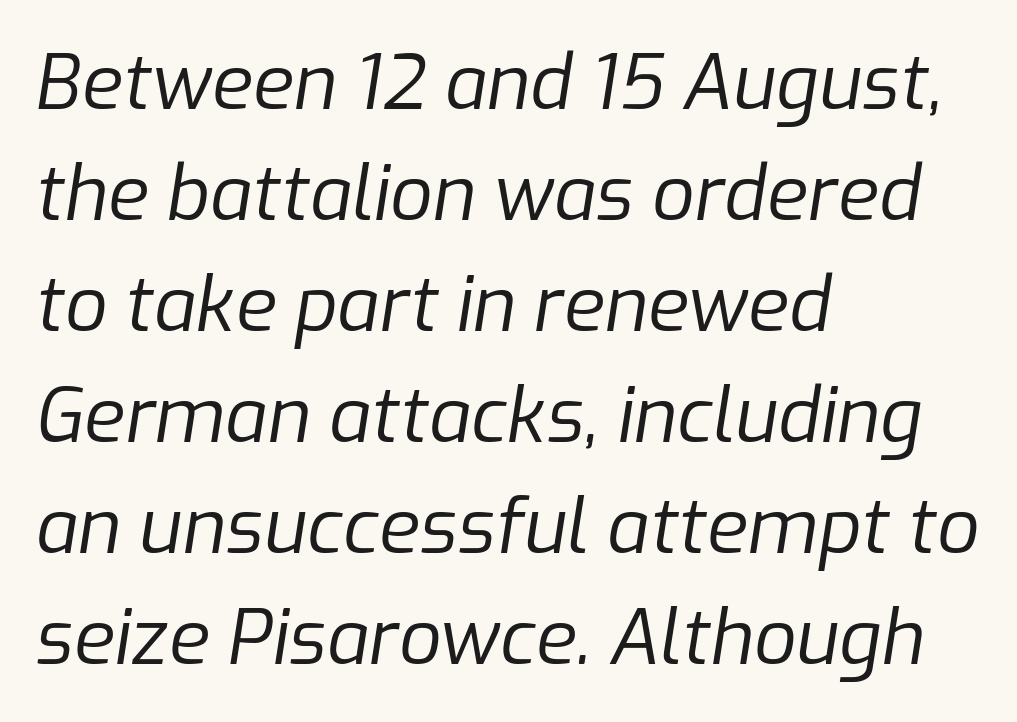
{"italic": "yes", "lean": "right", "slant_degrees": 9, "bold": "no", "weight": "regular", "width": "normal", "stroke_contrast": "low", "x_height": "medium", "monospaced": "no", "underline": "no", "align": "left", "line_spacing": "normal", "line_spacing_ratio": 1.48, "letter_spacing": "normal", "letter_spacing_em": 0.0, "glyph_px": 75}
